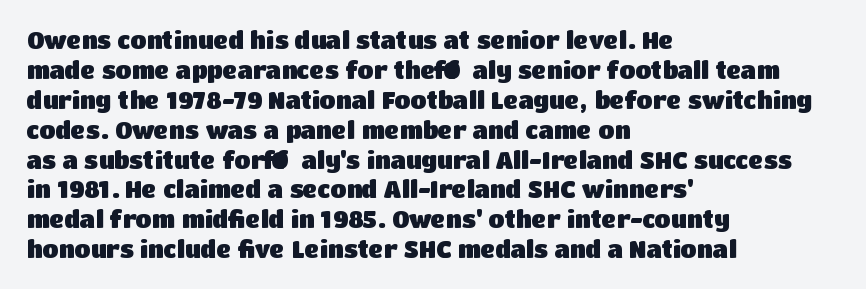
Q: Is the text bold? A: Yes.
Q: Is the text italic (slanted)? A: No, it is upright.
Q: Is the text underlined? A: No.
Q: How is the paragraph aligned? A: Left-aligned.
Q: Is the spacing between letters normal or unusually wide? A: Normal.
Q: Is the spacing between lines tight, normal or loose? A: Normal.
